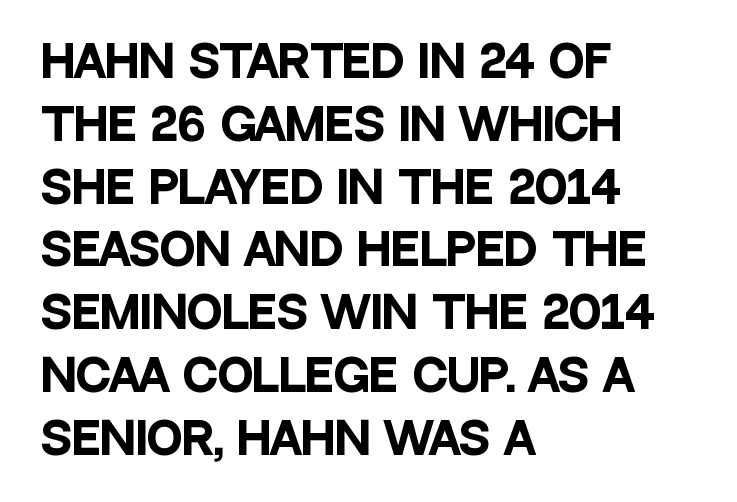
Q: Is the text bold? A: Yes.
Q: Is the text italic (slanted)? A: No, it is upright.
Q: Is the typeface a serif or a sans-serif typeface? A: Sans-serif.
Q: Is the text underlined? A: No.
Q: How is the paragraph aligned? A: Left-aligned.
Q: Is the spacing between letters normal or unusually wide? A: Normal.
Q: Is the spacing between lines tight, normal or loose? A: Normal.
Q: Width (condensed, normal, or wide)? A: Condensed.
Q: Stroke contrast? A: Low.
Q: x-height? A: Large.
Q: Monospaced? A: No.
